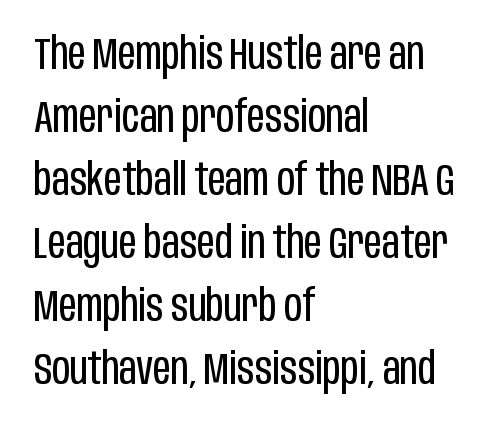
Line starts are locked; line ends wander. These lines are rendered in a variable-pitch font. The designer left line spacing at the default. The typesetting does not lean heavy: it is not bold.
